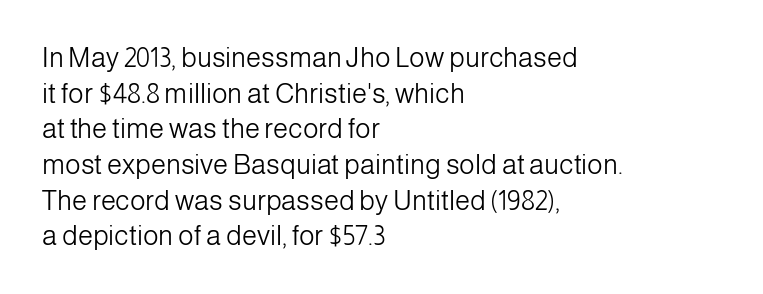
The image shows 27 px text type, upright; set left-aligned, normal line spacing (1.32x), normal letter spacing, not underlined.
